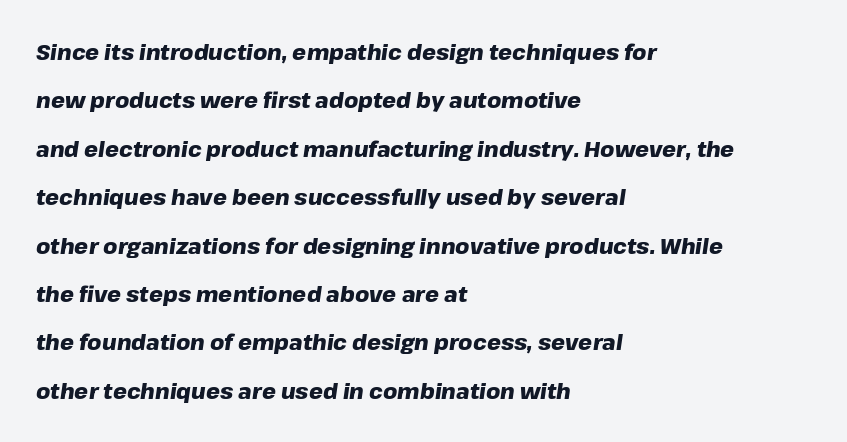
Q: Is the text bold? A: Yes.
Q: Is the text italic (slanted)? A: Yes, it leans right by about 8 degrees.
Q: Is the text underlined? A: No.
Q: How is the paragraph aligned? A: Left-aligned.
Q: Is the spacing between letters normal or unusually wide? A: Normal.
Q: Is the spacing between lines tight, normal or loose? A: Loose.
